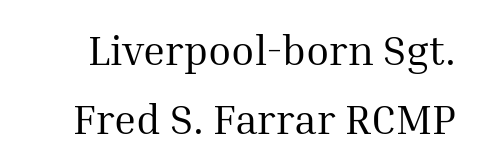
Q: Is the text bold? A: No.
Q: Is the text italic (slanted)? A: No, it is upright.
Q: Is the typeface a serif or a sans-serif typeface? A: Serif.
Q: Is the text underlined? A: No.
Q: Is the spacing between letters normal or unusually wide? A: Normal.
Q: Is the spacing between lines tight, normal or loose? A: Normal.
Q: Width (condensed, normal, or wide)? A: Normal.
Q: Stroke contrast? A: Medium.
Q: x-height? A: Medium.
Q: Monospaced? A: No.
